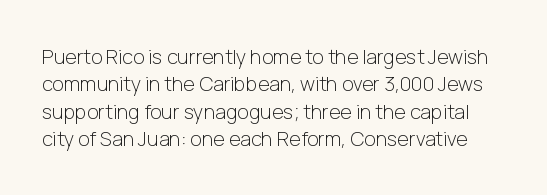
The image shows 20 px text type, upright; set normal line spacing (1.37x), normal letter spacing, not underlined.
